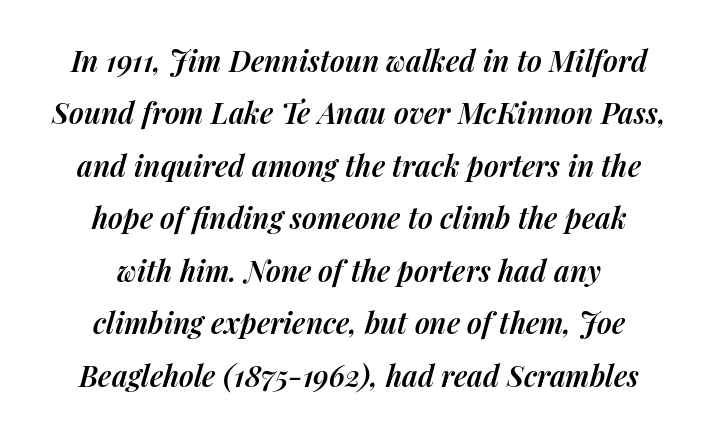
{"italic": "yes", "lean": "right", "slant_degrees": 14, "bold": "semi", "weight": "semibold", "width": "normal", "stroke_contrast": "medium", "x_height": "medium", "monospaced": "no", "underline": "no", "align": "center", "line_spacing_ratio": 1.81, "letter_spacing": "normal", "letter_spacing_em": 0.0, "glyph_px": 29}
